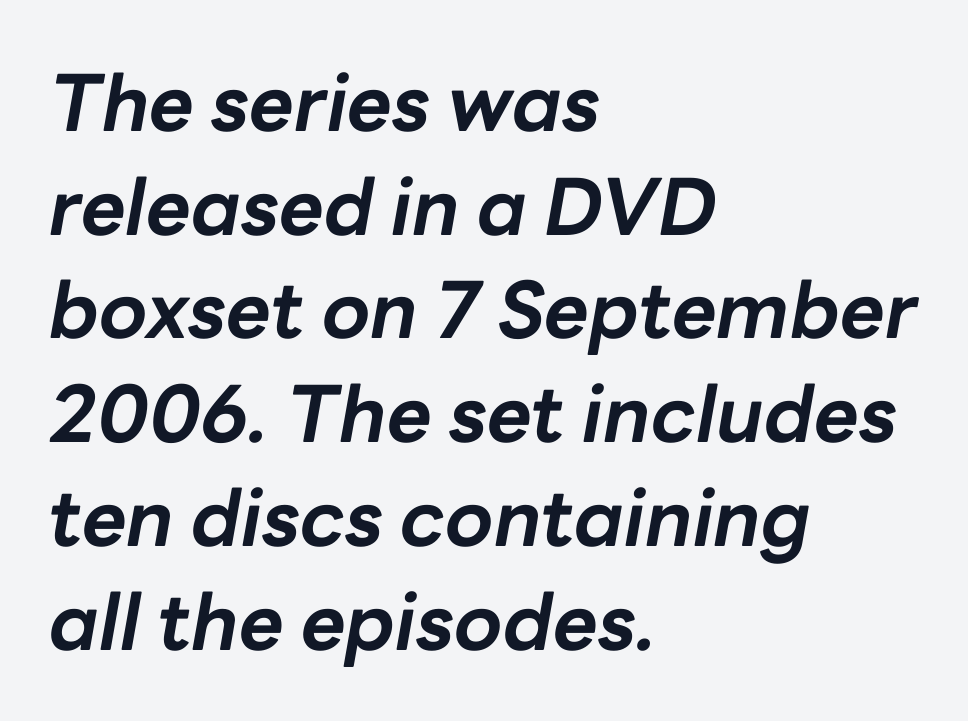
{"italic": "yes", "lean": "right", "slant_degrees": 10, "bold": "yes", "weight": "bold", "width": "normal", "stroke_contrast": "low", "x_height": "medium", "monospaced": "no", "underline": "no", "align": "left", "line_spacing": "normal", "line_spacing_ratio": 1.33, "letter_spacing": "normal", "letter_spacing_em": 0.0, "glyph_px": 78}
